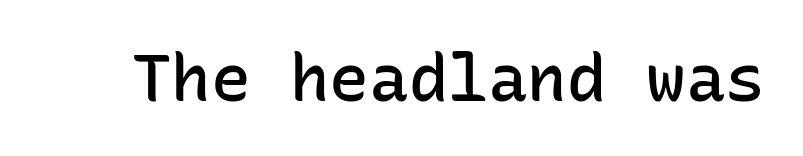
The face used here is a sans, in the tradition of grotesques and geometrics. A roman cut, with each character standing at attention. You could count columns in this text — the font is strictly monospaced. Nobody touched the tracking dial on this one.
